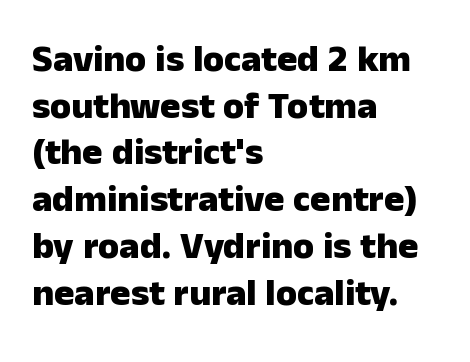
Q: Is the text bold? A: Yes.
Q: Is the text italic (slanted)? A: No, it is upright.
Q: Is the typeface a serif or a sans-serif typeface? A: Sans-serif.
Q: Is the text underlined? A: No.
Q: How is the paragraph aligned? A: Left-aligned.
Q: Is the spacing between letters normal or unusually wide? A: Normal.
Q: Width (condensed, normal, or wide)? A: Normal.
Q: Stroke contrast? A: Low.
Q: x-height? A: Medium.
Q: Monospaced? A: No.
